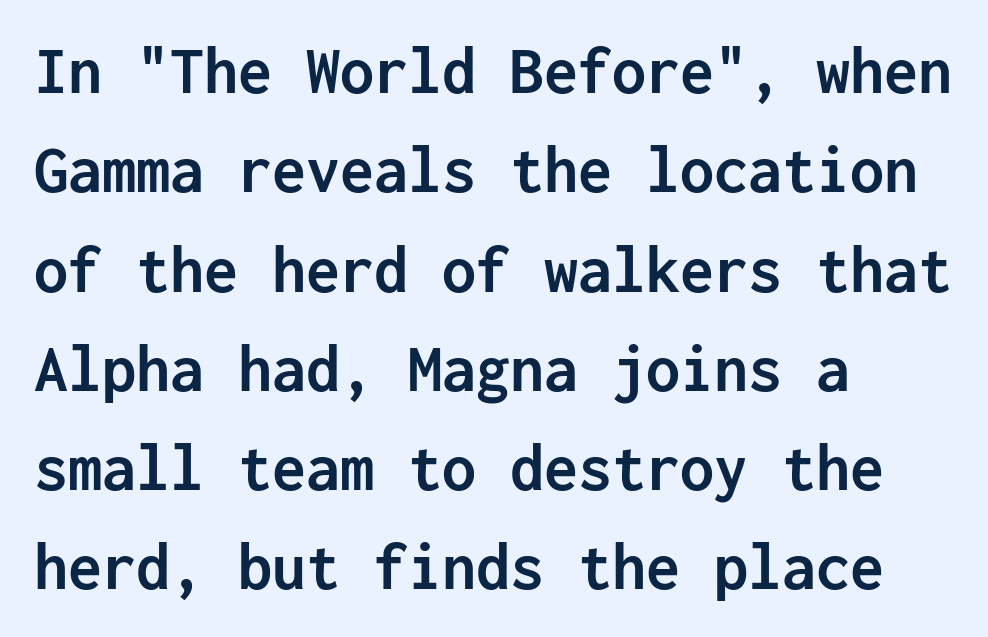
Q: Is the text bold? A: Yes.
Q: Is the text italic (slanted)? A: No, it is upright.
Q: Is the typeface a serif or a sans-serif typeface? A: Sans-serif.
Q: Is the text underlined? A: No.
Q: How is the paragraph aligned? A: Left-aligned.
Q: Is the spacing between letters normal or unusually wide? A: Normal.
Q: Is the spacing between lines tight, normal or loose? A: Normal.
Q: Width (condensed, normal, or wide)? A: Normal.
Q: Stroke contrast? A: Low.
Q: x-height? A: Medium.
Q: Monospaced? A: Yes.
